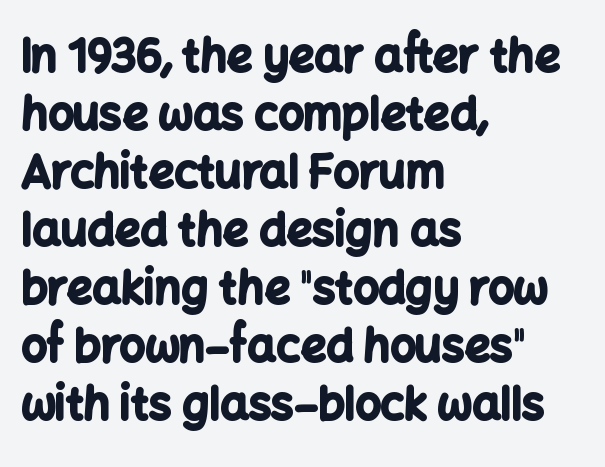
A roman cut, with each character standing at attention. These lines are composed in type without serifs. How are the letters spaced? Ordinarily, with no added tracking. A bare baseline throughout the passage. One-word summary of the alignment: left.
